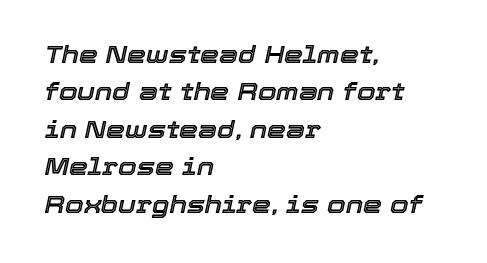
Designer's note — italics engaged. Does extra space separate the letters? No, they use regular spacing. Layout note: lines flush left. The rendering uses a moderate line-height, typical for paragraphs. Descenders are the only things crossing below the line.
